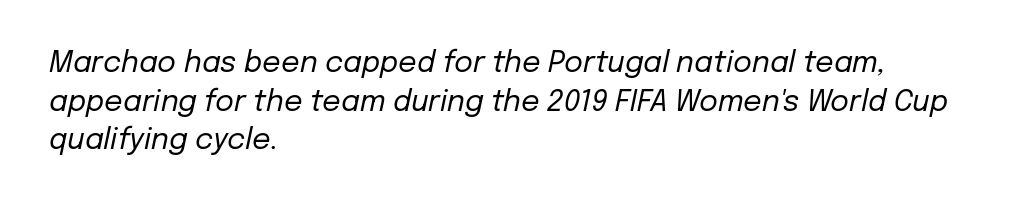
Q: Is the text bold? A: No.
Q: Is the text italic (slanted)? A: Yes, it leans right by about 12 degrees.
Q: Is the text underlined? A: No.
Q: How is the paragraph aligned? A: Left-aligned.
Q: Is the spacing between letters normal or unusually wide? A: Normal.
Q: Is the spacing between lines tight, normal or loose? A: Normal.
Q: Width (condensed, normal, or wide)? A: Normal.
Q: Stroke contrast? A: Low.
Q: x-height? A: Medium.
Q: Monospaced? A: No.
